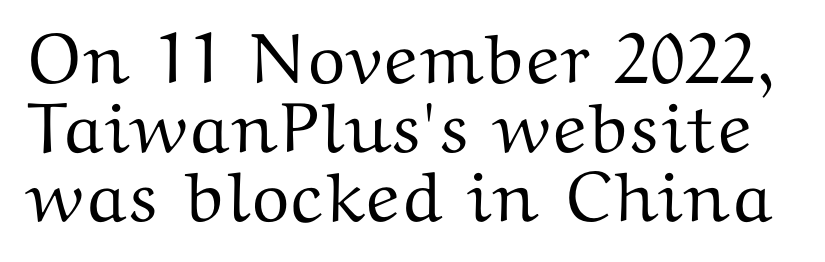
The image shows 71 px wide serif type, upright; set tight line spacing (0.97x), normal letter spacing, not underlined; medium stroke contrast and a medium x-height.
